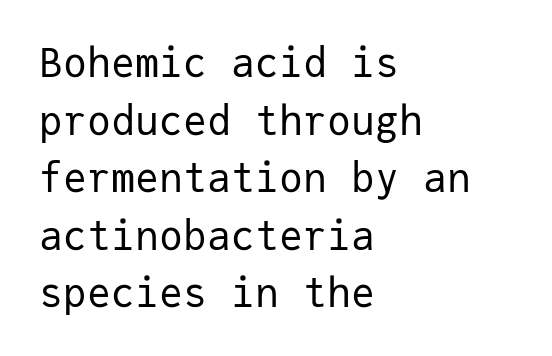
The image shows 40 px regular-weight sans-serif type, upright, monospaced; set left-aligned, normal line spacing (1.44x), normal letter spacing, not underlined; low stroke contrast and a medium x-height.
